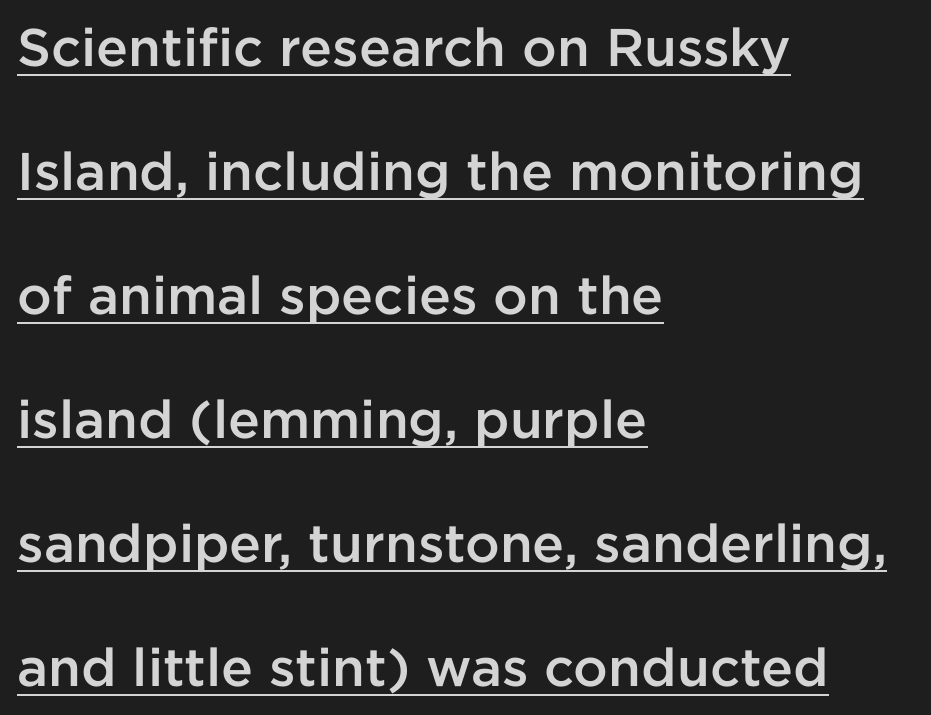
Q: Is the text bold? A: Semi-bold.
Q: Is the text italic (slanted)? A: No, it is upright.
Q: Is the typeface a serif or a sans-serif typeface? A: Sans-serif.
Q: Is the text underlined? A: Yes.
Q: How is the paragraph aligned? A: Left-aligned.
Q: Is the spacing between letters normal or unusually wide? A: Normal.
Q: Is the spacing between lines tight, normal or loose? A: Loose.
Q: Width (condensed, normal, or wide)? A: Normal.
Q: Stroke contrast? A: Low.
Q: x-height? A: Medium.
Q: Monospaced? A: No.
